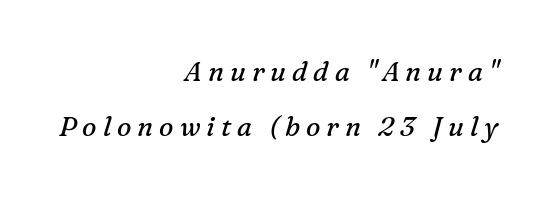
Q: Is the text bold? A: No.
Q: Is the text italic (slanted)? A: Yes, it leans right by about 16 degrees.
Q: Is the text underlined? A: No.
Q: How is the paragraph aligned? A: Right-aligned.
Q: Is the spacing between letters normal or unusually wide? A: Unusually wide.
Q: Is the spacing between lines tight, normal or loose? A: Loose.
